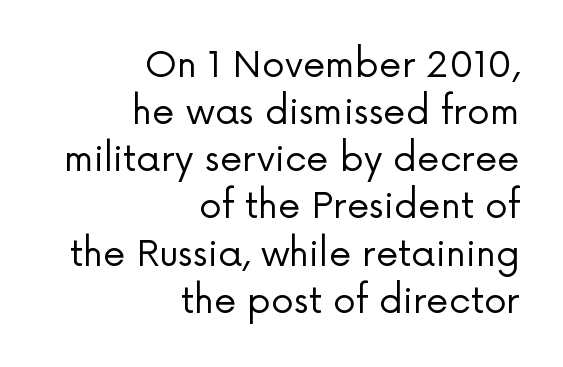
This sample uses an upright cut, with every glyph sitting square on the baseline. Between one letter and the next there's only the usual sliver of space. This block has exactly the height ordinary leading produces. Bold? No — there's no thickening of the strokes. The face used here is a sans, in the tradition of grotesques and geometrics. Reading down the block, your eye finds every line finishing at a fixed right position.
